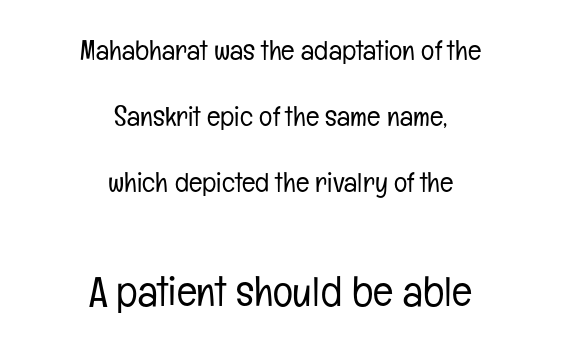
{"serif": "no", "italic": "no", "bold": "no", "weight": "light", "width": "condensed", "stroke_contrast": "low", "x_height": "medium", "monospaced": "no", "underline": "no", "align": "center", "line_spacing": "loose", "line_spacing_ratio": 2.36, "letter_spacing": "normal", "letter_spacing_em": 0.0, "larger_block": "second", "size_ratio": 1.5, "glyph_px": 42}
